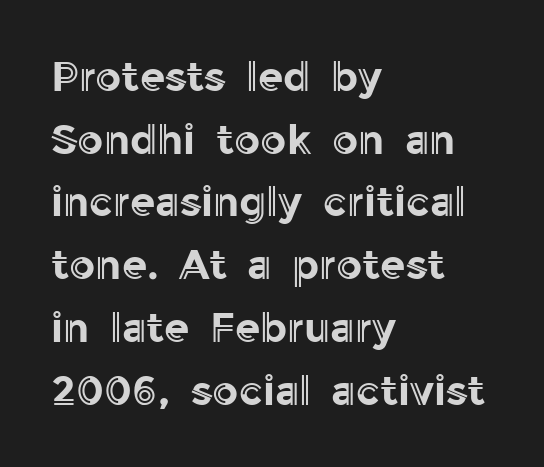
The passage shown is typed in a proportional face where columns would drift. Successive baselines arrive at the customary interval. Is the letter spacing exaggerated? No — it looks like the ordinary default. Any mark beneath the type? The region is blank. Short and long lines alike share a common starting point at left. Does the lettering tilt? It doesn't — this is upright.
